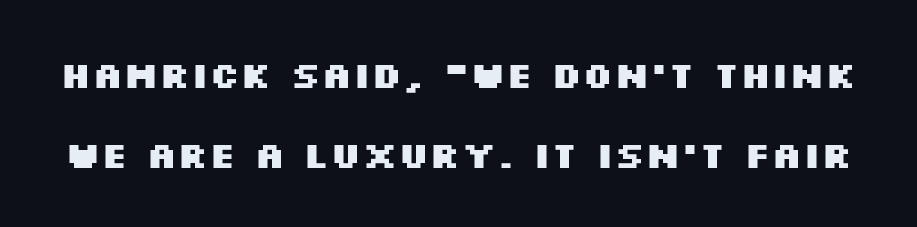
{"serif": "no", "italic": "no", "bold": "yes", "weight": "heavy", "width": "wide", "stroke_contrast": "medium", "x_height": "large", "monospaced": "no", "underline": "no", "line_spacing": "loose", "line_spacing_ratio": 2.21, "letter_spacing": "normal", "letter_spacing_em": 0.0, "glyph_px": 36}
